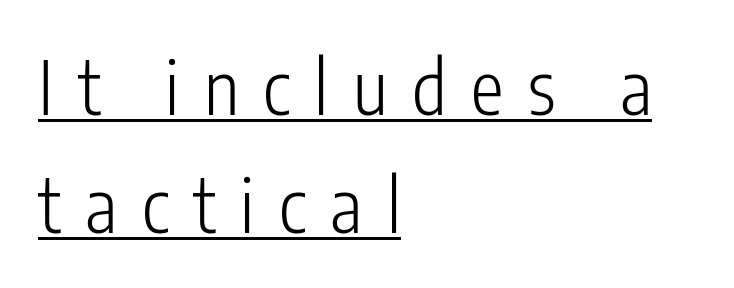
{"serif": "no", "italic": "no", "bold": "no", "weight": "light", "width": "condensed", "stroke_contrast": "low", "x_height": "medium", "monospaced": "no", "underline": "yes", "align": "left", "line_spacing": "normal", "line_spacing_ratio": 1.59, "letter_spacing": "wide", "letter_spacing_em": 0.33, "glyph_px": 74}
